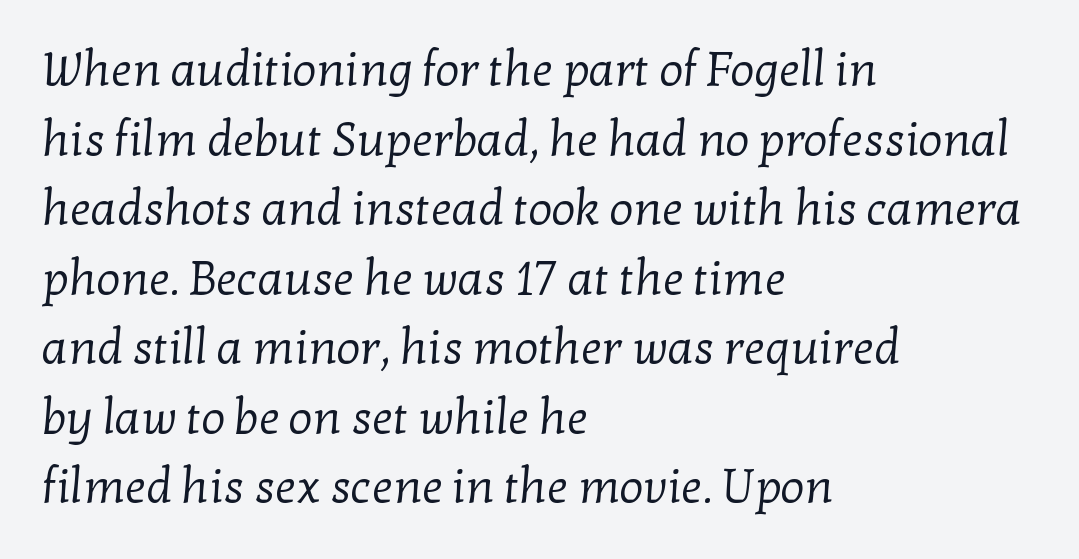
{"serif": "yes", "bold": "no", "weight": "regular", "width": "normal", "stroke_contrast": "low", "x_height": "medium", "monospaced": "no", "underline": "no", "align": "left", "line_spacing": "normal", "line_spacing_ratio": 1.48, "letter_spacing": "normal", "letter_spacing_em": 0.0, "glyph_px": 47}
